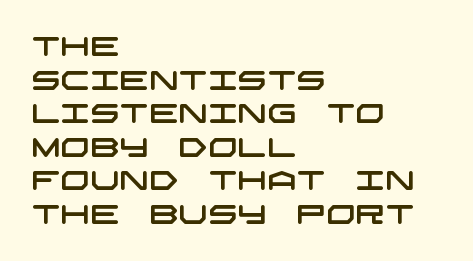
{"underline": "no", "align": "left", "line_spacing": "normal", "line_spacing_ratio": 1.29, "letter_spacing": "normal", "letter_spacing_em": 0.0, "glyph_px": 26}
